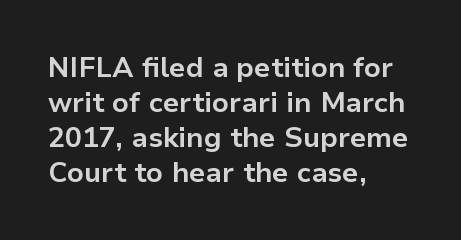
{"serif": "no", "italic": "no", "bold": "yes", "weight": "bold", "width": "normal", "stroke_contrast": "low", "x_height": "medium", "monospaced": "no", "underline": "no", "align": "left", "line_spacing": "normal", "line_spacing_ratio": 1.25, "letter_spacing": "normal", "letter_spacing_em": 0.0, "glyph_px": 28}
